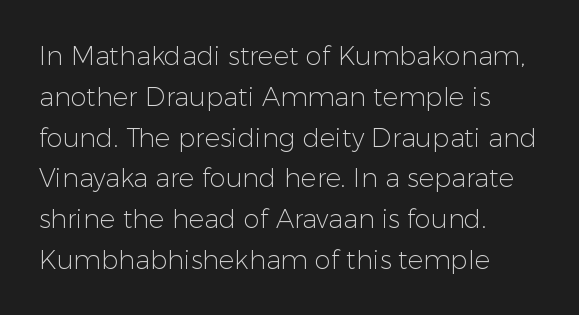
Q: Is the text bold? A: No.
Q: Is the text italic (slanted)? A: No, it is upright.
Q: Is the text underlined? A: No.
Q: How is the paragraph aligned? A: Left-aligned.
Q: Is the spacing between letters normal or unusually wide? A: Normal.
Q: Is the spacing between lines tight, normal or loose? A: Normal.
